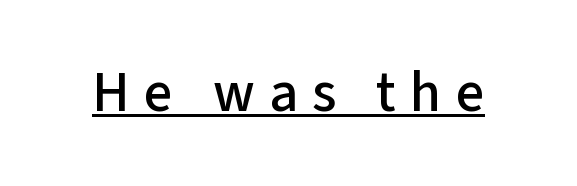
The image shows 57 px sans-serif type, upright; set unusually wide letter spacing (+0.25 em), underlined; low stroke contrast and a medium x-height.
